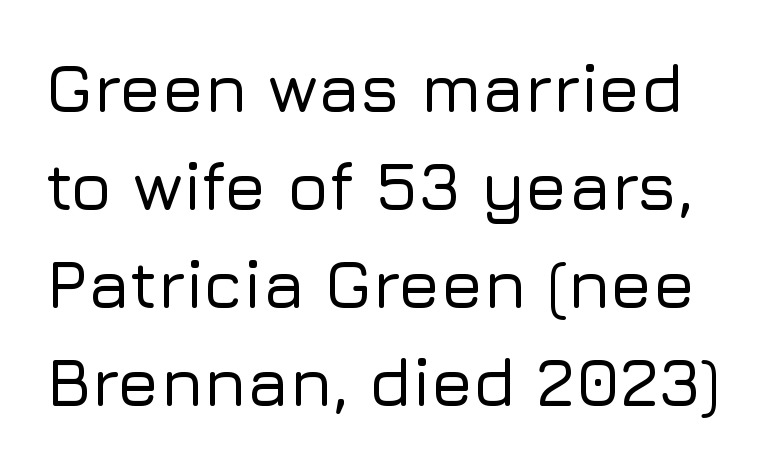
Observe the absence of serifs on each vertical stroke in this sample. No italicization has been applied; the sample stays upright. Is this a fixed-width face? No — the glyphs have proportional, varying widths. Quick note: underline off. Horizontal bands of white between lines are of average thickness.
